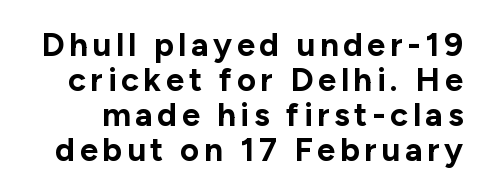
The image shows 33 px bold sans-serif type, upright; set tight line spacing (1.06x), not underlined; low stroke contrast and a medium x-height.
